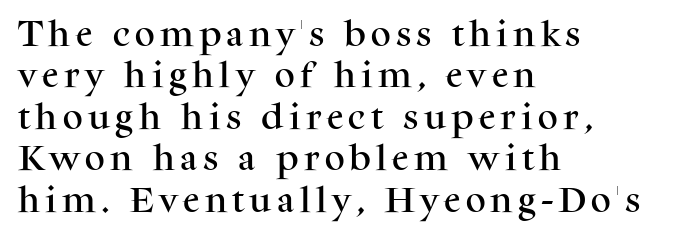
Leading: standard. Small tapered or slab feet sit at the stroke ends, so this counts as serif. Italic? Not at all — the glyphs are vertical. Spacing verdict: proportional, widths tailored to each character. Honestly, there is no underline to notice here at all. If you drew a ruler down the left edge, every line would touch it.
